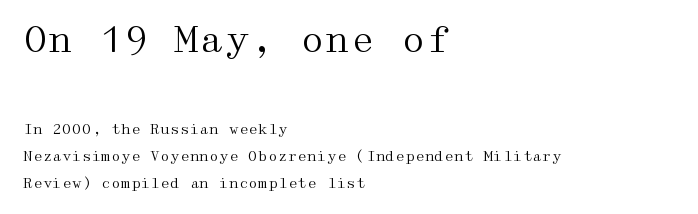
Alignment: flush left. Caption: face not bold, strokes unweighted. The lettering holds an erect, upright posture throughout. This block would shrink considerably if given ordinary leading; it's expanded now. Compare the two chunks: the upper has the greater cap height. Anything drawn beneath the words? Only blank space.
